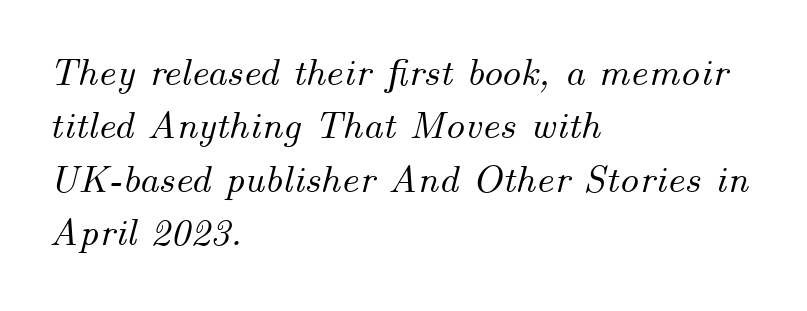
Q: Is the text italic (slanted)? A: Yes, it leans right by about 14 degrees.
Q: Is the text underlined? A: No.
Q: How is the paragraph aligned? A: Left-aligned.
Q: Is the spacing between letters normal or unusually wide? A: Normal.
Q: Is the spacing between lines tight, normal or loose? A: Normal.
Q: Width (condensed, normal, or wide)? A: Normal.
Q: Stroke contrast? A: Medium.
Q: x-height? A: Small.
Q: Monospaced? A: No.
